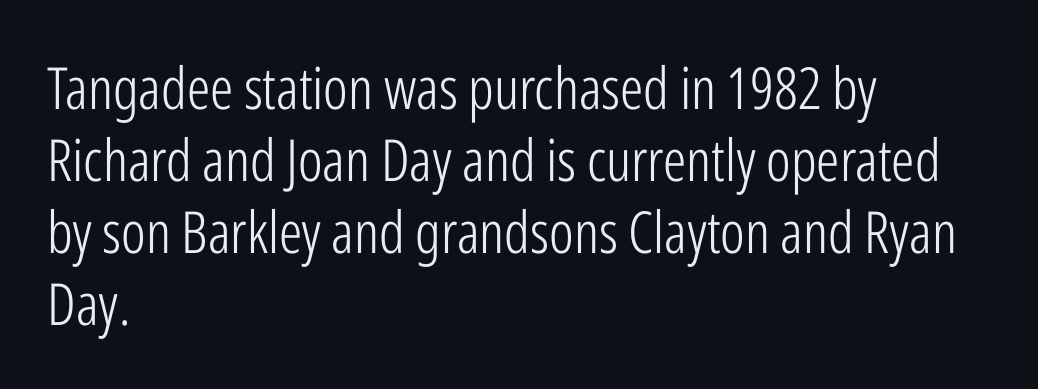
Q: Is the text bold? A: No.
Q: Is the text italic (slanted)? A: No, it is upright.
Q: Is the typeface a serif or a sans-serif typeface? A: Sans-serif.
Q: Is the text underlined? A: No.
Q: How is the paragraph aligned? A: Left-aligned.
Q: Is the spacing between letters normal or unusually wide? A: Normal.
Q: Width (condensed, normal, or wide)? A: Condensed.
Q: Stroke contrast? A: Low.
Q: x-height? A: Medium.
Q: Monospaced? A: No.
